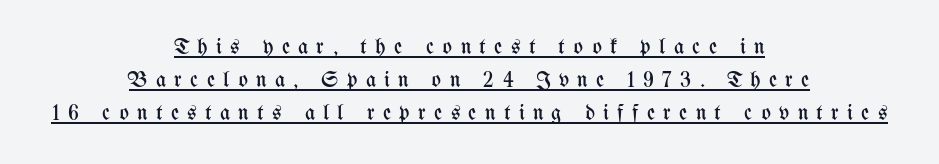
{"italic": "no", "bold": "no", "underline": "yes", "align": "center", "line_spacing": "normal", "line_spacing_ratio": 1.49, "letter_spacing": "wide", "letter_spacing_em": 0.38, "glyph_px": 22}
